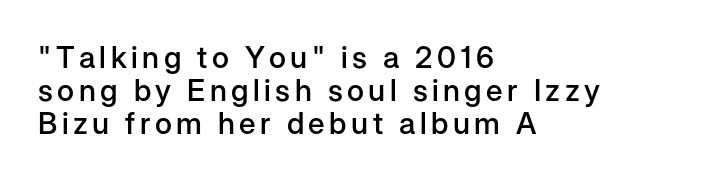
{"serif": "no", "italic": "no", "bold": "semi", "weight": "semibold", "width": "normal", "stroke_contrast": "low", "x_height": "medium", "monospaced": "no", "underline": "no", "align": "left", "line_spacing": "tight", "line_spacing_ratio": 1.1, "glyph_px": 30}
